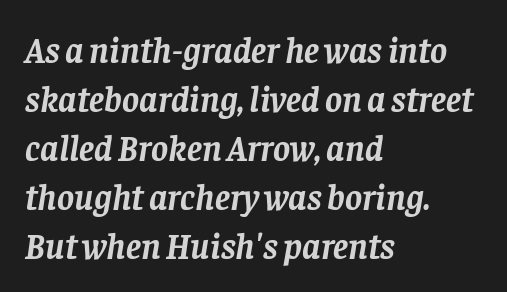
The image shows 36 px semibold serif type, italic (leaning right); set left-aligned, normal line spacing (1.36x), normal letter spacing, not underlined; low stroke contrast and a large x-height.
